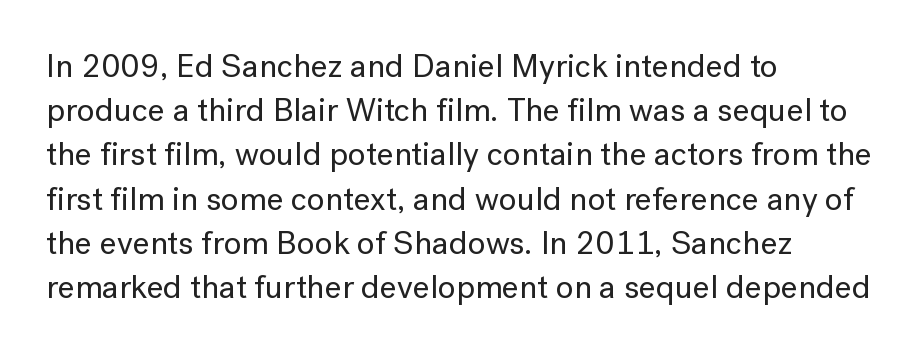
{"serif": "no", "italic": "no", "width": "normal", "stroke_contrast": "low", "x_height": "medium", "monospaced": "no", "underline": "no", "align": "left", "line_spacing": "normal", "line_spacing_ratio": 1.34, "letter_spacing": "normal", "letter_spacing_em": 0.0, "glyph_px": 33}
